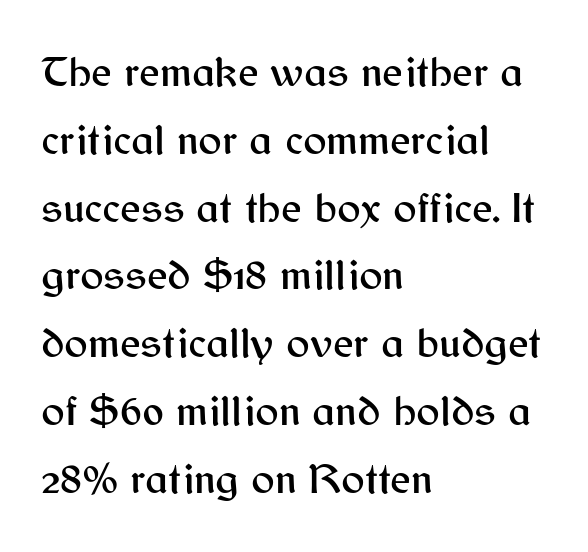
Is this a sans? Yes — the strokes have no serifs. The ragged edge is on the right, which tells us the setting is flush left. Has an underline been added? It has not. The letters stand upright; this is a roman face. A typesetter would call this proportional, since set widths differ per character. Characters follow at the spacing the type designer built in.
